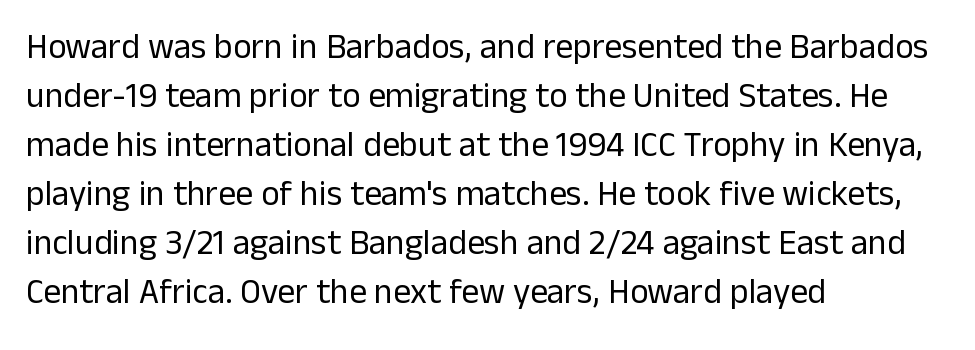
{"serif": "no", "italic": "no", "bold": "no", "weight": "regular", "width": "normal", "stroke_contrast": "low", "x_height": "medium", "monospaced": "no", "underline": "no", "align": "left", "line_spacing": "normal", "line_spacing_ratio": 1.4, "letter_spacing": "normal", "letter_spacing_em": 0.0, "glyph_px": 35}
